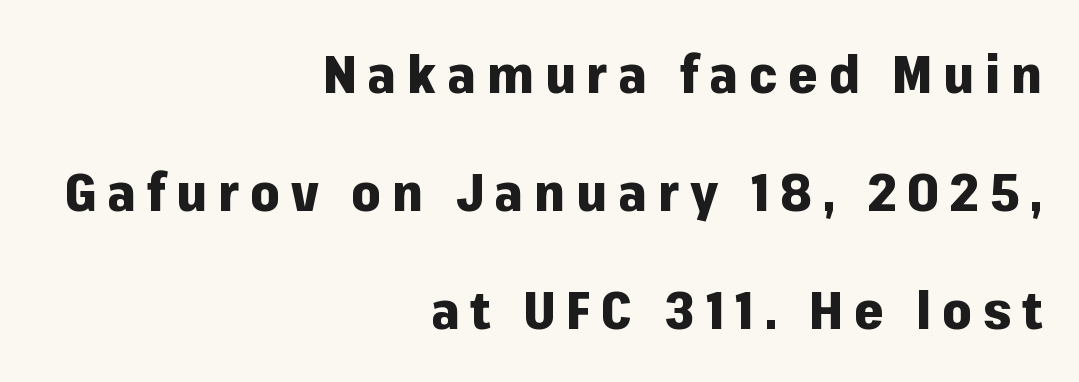
{"serif": "no", "italic": "no", "bold": "yes", "weight": "heavy", "width": "normal", "stroke_contrast": "low", "x_height": "medium", "monospaced": "no", "underline": "no", "align": "right", "line_spacing": "loose", "line_spacing_ratio": 2.27, "letter_spacing": "wide", "letter_spacing_em": 0.21, "glyph_px": 52}
